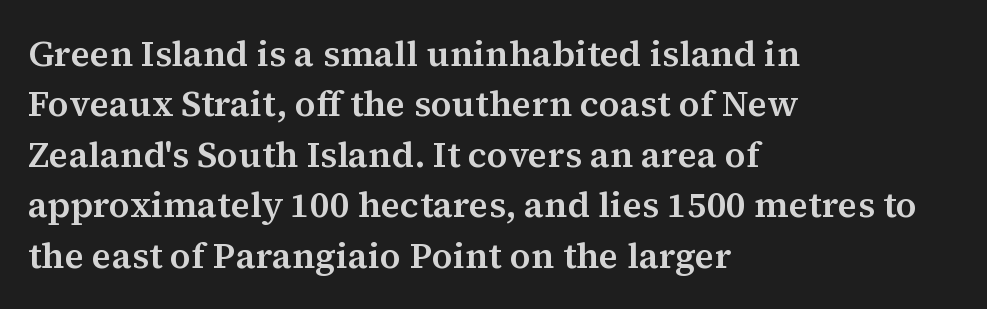
Q: Is the text italic (slanted)? A: No, it is upright.
Q: Is the typeface a serif or a sans-serif typeface? A: Serif.
Q: Is the text underlined? A: No.
Q: How is the paragraph aligned? A: Left-aligned.
Q: Is the spacing between letters normal or unusually wide? A: Normal.
Q: Is the spacing between lines tight, normal or loose? A: Normal.
Q: Width (condensed, normal, or wide)? A: Normal.
Q: Stroke contrast? A: Medium.
Q: x-height? A: Medium.
Q: Monospaced? A: No.
